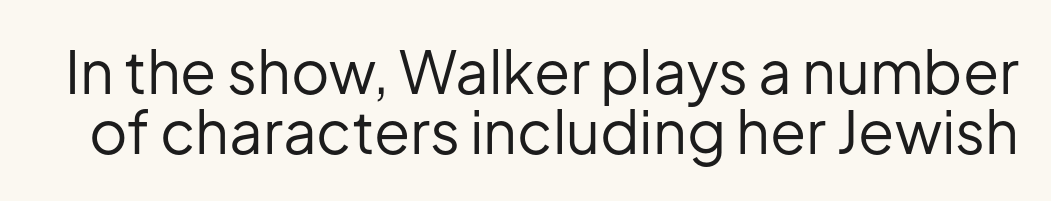
The image shows 59 px regular-weight sans-serif type, upright; set tight line spacing (1.02x), normal letter spacing, not underlined; low stroke contrast and a medium x-height.
